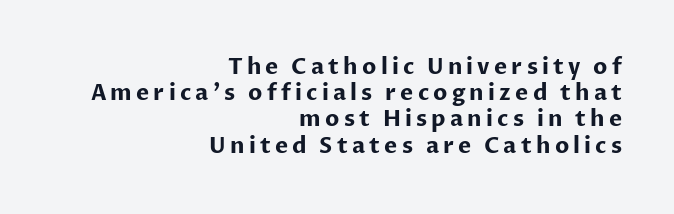
The image shows 22 px bold type, upright; set right-aligned, line spacing 1.19x, not underlined.
